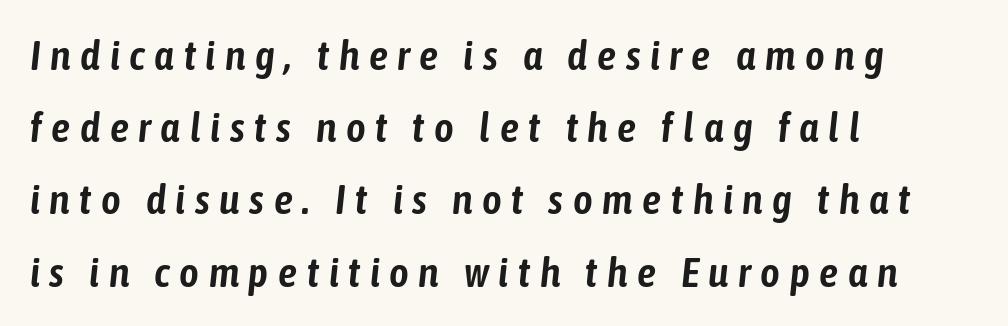
The image shows 42 px condensed type, italic (leaning right); set left-aligned, line spacing 1.72x, unusually wide letter spacing (+0.23 em), not underlined; low stroke contrast and a medium x-height.
